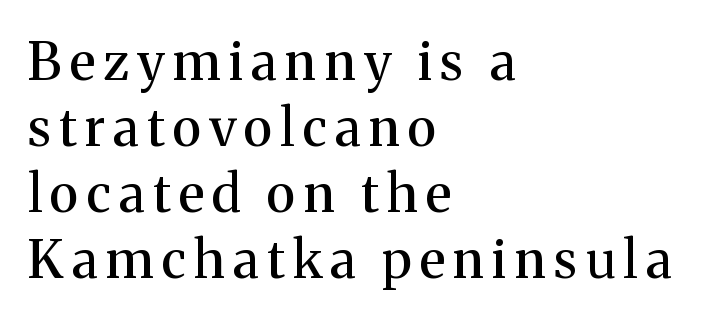
Check under the words: just untouched page. No italicization has been applied; the sample stays upright. Unlike a clean sans, this face finishes its strokes with serifs. Layout note: lines flush left. This sample has the flowing, uneven cadence of proportional lettering.
